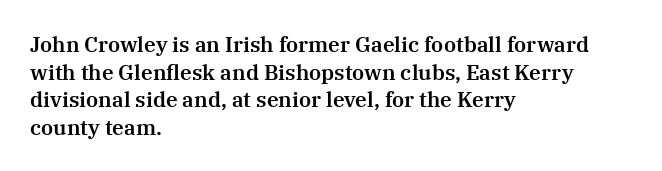
{"italic": "no", "underline": "no", "align": "left", "line_spacing": "normal", "line_spacing_ratio": 1.31, "letter_spacing": "normal", "letter_spacing_em": 0.0, "glyph_px": 21}
